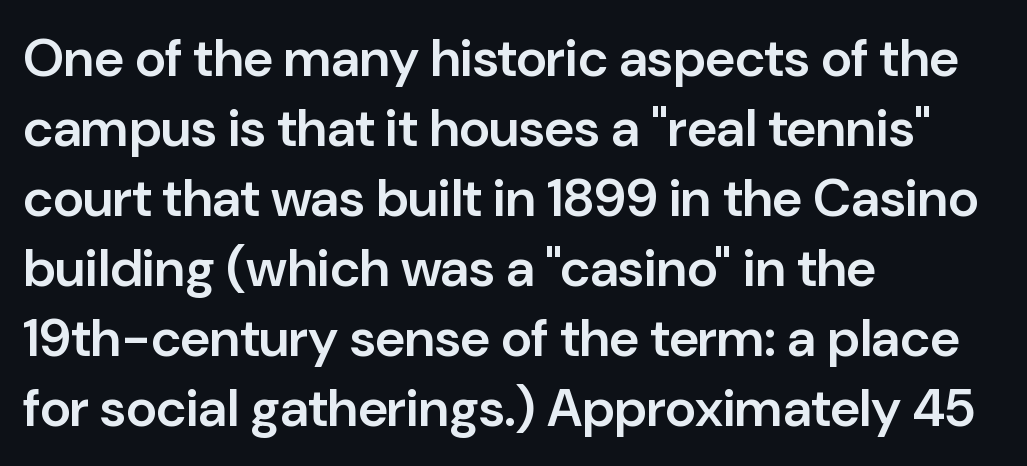
This is sans-serif lettering, the kind often seen on screens and signage. In terms of weight, the rendering is demibold, just under bold. The compositor pushed each line to the left boundary. Is this a fixed-width face? No — the glyphs have proportional, varying widths. Beneath every word, the page is bare.
